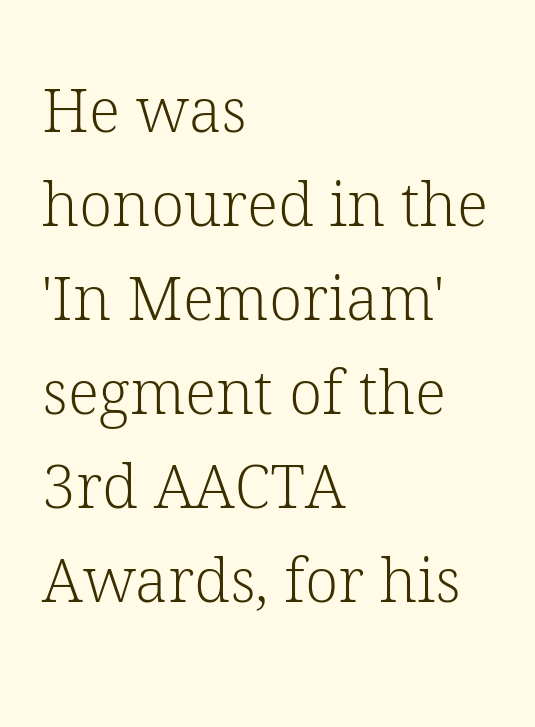
The image shows 61 px light serif type, upright; set left-aligned, normal line spacing (1.54x), normal letter spacing, not underlined; low stroke contrast and a medium x-height.
